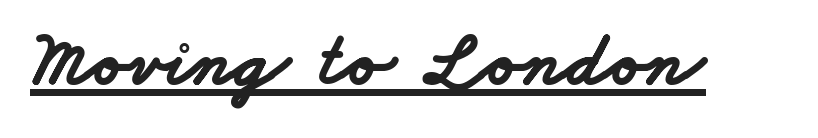
Q: Is the text bold? A: Yes.
Q: Is the typeface a serif or a sans-serif typeface? A: Sans-serif.
Q: Is the text underlined? A: Yes.
Q: Is the spacing between letters normal or unusually wide? A: Normal.
Q: Width (condensed, normal, or wide)? A: Wide.
Q: Stroke contrast? A: Low.
Q: x-height? A: Small.
Q: Monospaced? A: No.
